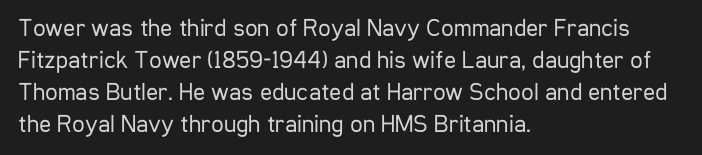
{"italic": "no", "bold": "no", "underline": "no", "align": "left", "line_spacing": "normal", "line_spacing_ratio": 1.28, "letter_spacing": "normal", "letter_spacing_em": 0.0, "glyph_px": 25}
